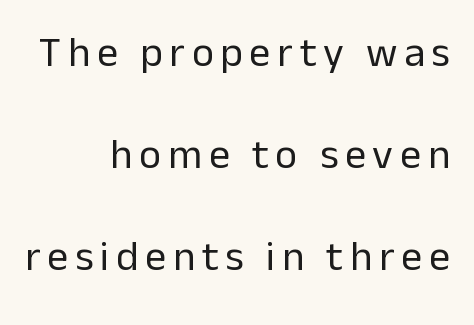
Compared with a flush-left layout, this one pins lines to the opposite, right side. The characters are drawn with everyday or finer stroke widths. This sample trades compactness for vertical openness between lines. The string is rendered with underlining switched off. Here the designer chose a conventional face with non-uniform glyph widths. The face used here is a sans, in the tradition of grotesques and geometrics.
